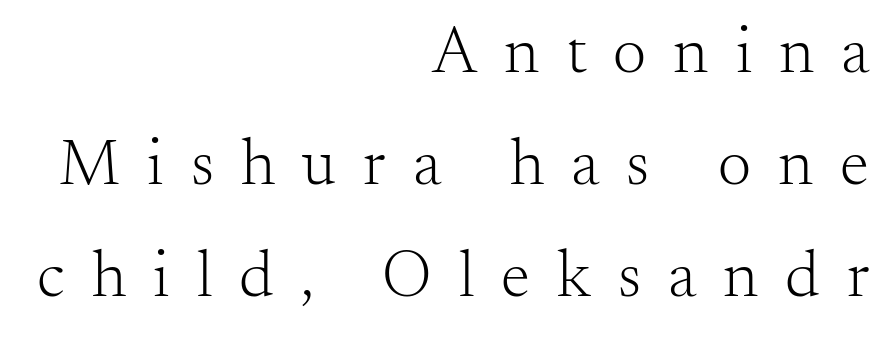
The image shows 66 px light serif type, upright; set right-aligned, normal line spacing (1.7x), unusually wide letter spacing (+0.41 em), not underlined; medium stroke contrast and a small x-height.
